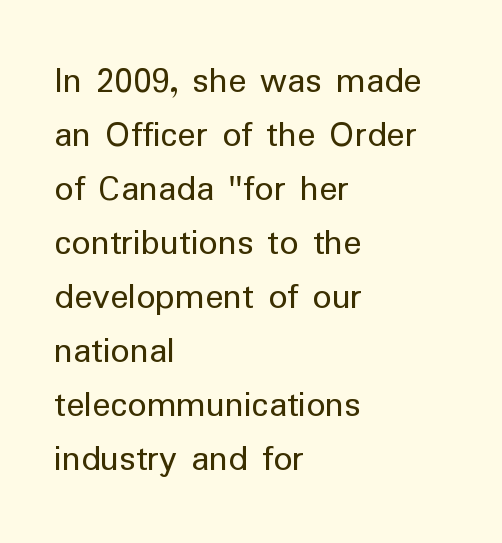
Is this a fixed-width face? No — the glyphs have proportional, varying widths. A clean baseline with only descenders dipping below it. The type is set solid horizontally, with unmodified tracking. Weight: regular or lighter.
